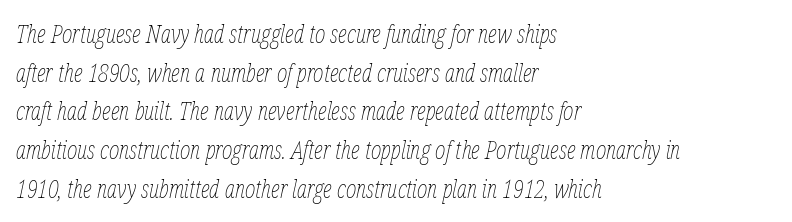
{"italic": "yes", "lean": "right", "slant_degrees": 12, "bold": "no", "underline": "no", "align": "left", "line_spacing": "normal", "line_spacing_ratio": 1.55, "letter_spacing": "normal", "letter_spacing_em": 0.0, "glyph_px": 25}
